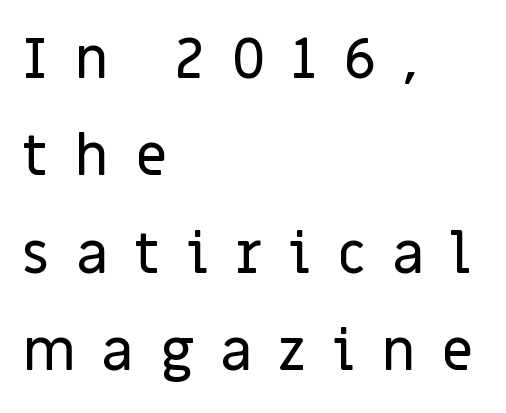
Q: Is the text italic (slanted)? A: No, it is upright.
Q: Is the typeface a serif or a sans-serif typeface? A: Sans-serif.
Q: Is the text underlined? A: No.
Q: How is the paragraph aligned? A: Left-aligned.
Q: Is the spacing between letters normal or unusually wide? A: Unusually wide.
Q: Width (condensed, normal, or wide)? A: Normal.
Q: Stroke contrast? A: Low.
Q: x-height? A: Large.
Q: Monospaced? A: No.
